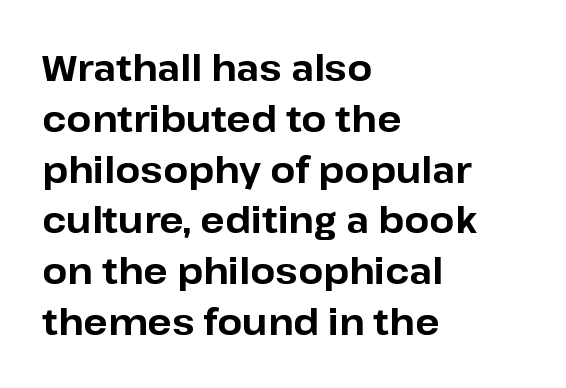
Q: Is the text bold? A: Yes.
Q: Is the text italic (slanted)? A: No, it is upright.
Q: Is the typeface a serif or a sans-serif typeface? A: Sans-serif.
Q: Is the text underlined? A: No.
Q: How is the paragraph aligned? A: Left-aligned.
Q: Is the spacing between letters normal or unusually wide? A: Normal.
Q: Is the spacing between lines tight, normal or loose? A: Normal.
Q: Width (condensed, normal, or wide)? A: Normal.
Q: Stroke contrast? A: Low.
Q: x-height? A: Medium.
Q: Monospaced? A: No.
